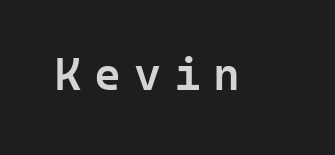
{"serif": "no", "italic": "no", "bold": "semi", "weight": "semibold", "width": "normal", "stroke_contrast": "low", "x_height": "medium", "monospaced": "yes", "underline": "no", "letter_spacing": "wide", "letter_spacing_em": 0.28, "glyph_px": 46}
